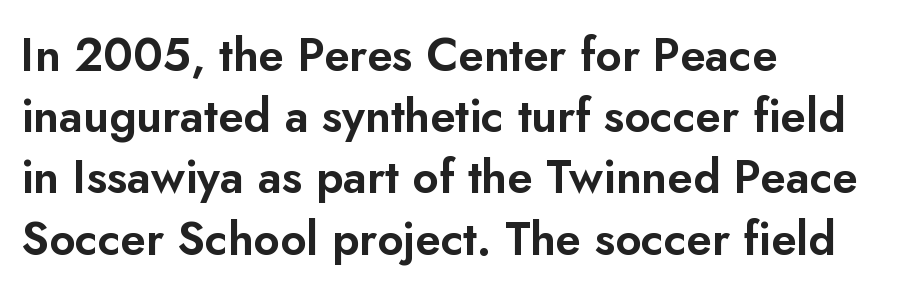
Q: Is the text italic (slanted)? A: No, it is upright.
Q: Is the typeface a serif or a sans-serif typeface? A: Sans-serif.
Q: Is the text underlined? A: No.
Q: How is the paragraph aligned? A: Left-aligned.
Q: Is the spacing between letters normal or unusually wide? A: Normal.
Q: Is the spacing between lines tight, normal or loose? A: Normal.
Q: Width (condensed, normal, or wide)? A: Normal.
Q: Stroke contrast? A: Low.
Q: x-height? A: Small.
Q: Monospaced? A: No.
